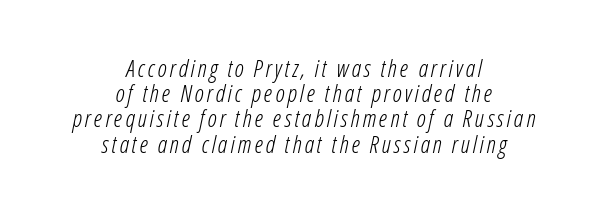
Q: Is the text bold? A: No.
Q: Is the text italic (slanted)? A: Yes, it leans right by about 12 degrees.
Q: Is the text underlined? A: No.
Q: How is the paragraph aligned? A: Centered.
Q: Is the spacing between lines tight, normal or loose? A: Tight.
